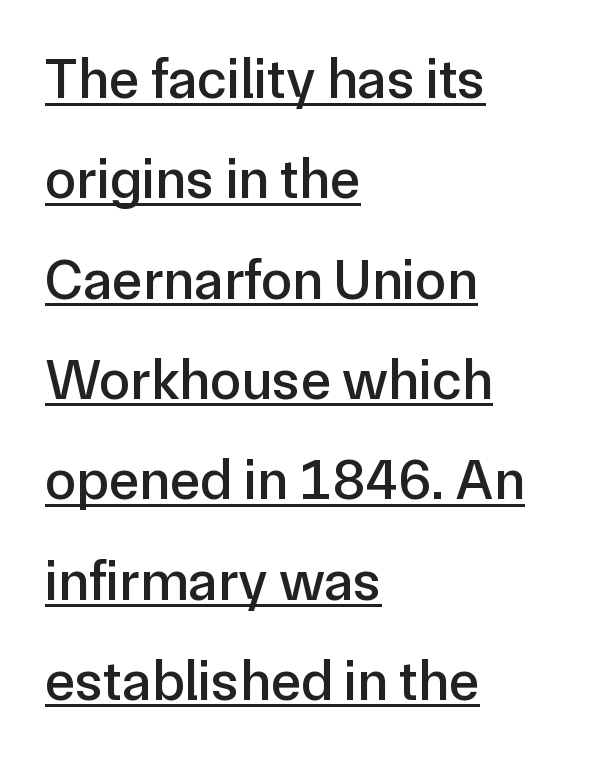
The image shows 57 px sans-serif type, upright; set left-aligned, line spacing 1.76x, normal letter spacing, underlined; low stroke contrast and a medium x-height.
